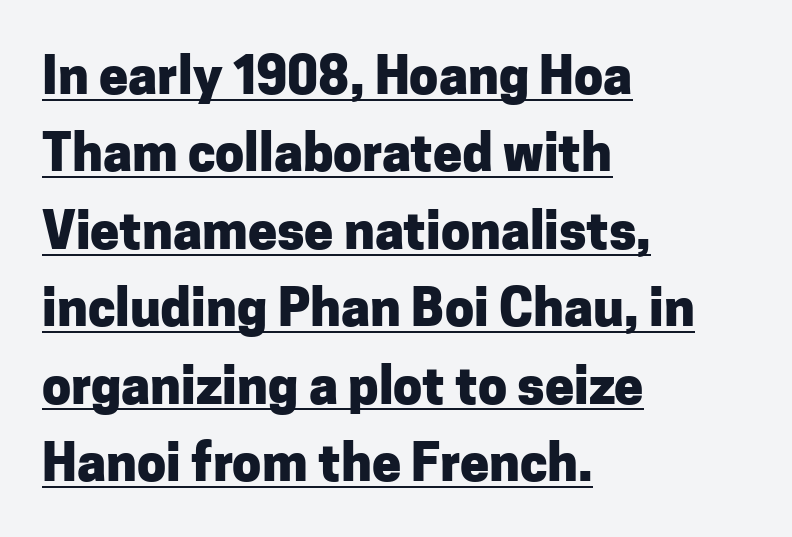
Italic: no, the glyphs are upright roman. Observe the ordinary spacing: letters are neighbours, not strangers. The rendering anchors every line to the left-hand side. The letters advance in unequal steps, a hallmark of proportional type.
